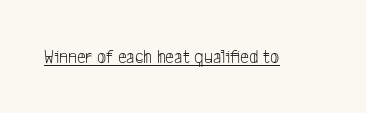
Q: Is the text bold? A: No.
Q: Is the text underlined? A: Yes.
Q: Is the spacing between letters normal or unusually wide? A: Normal.
